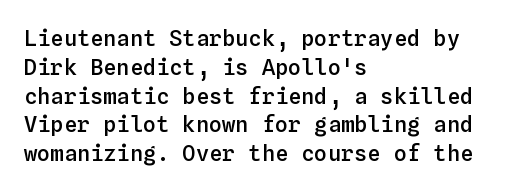
The image shows 22 px text type, upright; set left-aligned, normal line spacing (1.31x), normal letter spacing, not underlined.
